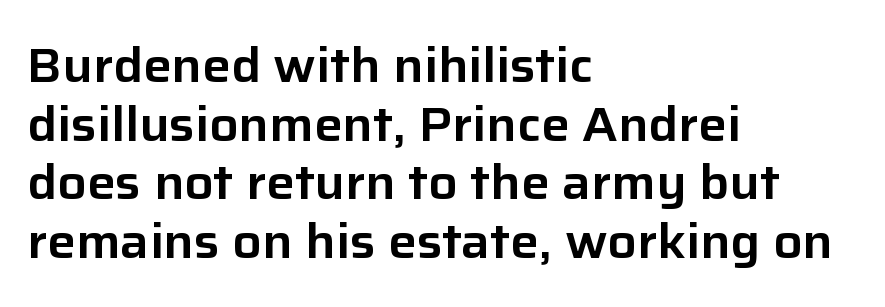
Tall strokes in this sample are plumb rather than angled. Here the designer chose a conventional face with non-uniform glyph widths. This rendering employs a face without finishing strokes, i.e., a sans-serif. Descenders hang freely into open space. Does the copy run flush right? No — it runs flush left. No extra tracking has been applied to these lines.
